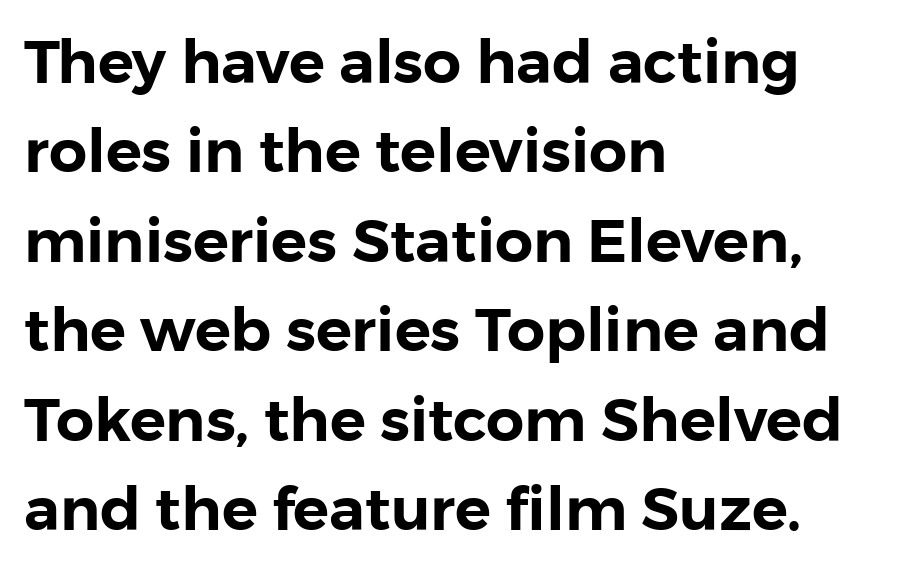
Q: Is the text italic (slanted)? A: No, it is upright.
Q: Is the typeface a serif or a sans-serif typeface? A: Sans-serif.
Q: Is the text underlined? A: No.
Q: How is the paragraph aligned? A: Left-aligned.
Q: Is the spacing between letters normal or unusually wide? A: Normal.
Q: Is the spacing between lines tight, normal or loose? A: Normal.
Q: Width (condensed, normal, or wide)? A: Normal.
Q: Stroke contrast? A: Low.
Q: x-height? A: Medium.
Q: Monospaced? A: No.
